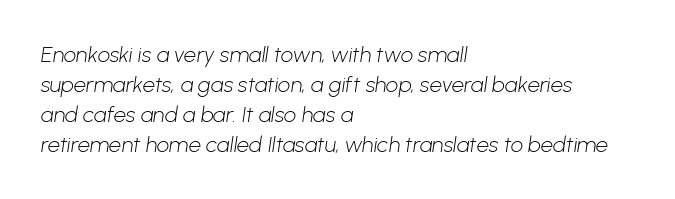
Q: Is the text bold? A: No.
Q: Is the text underlined? A: No.
Q: How is the paragraph aligned? A: Left-aligned.
Q: Is the spacing between letters normal or unusually wide? A: Normal.
Q: Is the spacing between lines tight, normal or loose? A: Normal.
